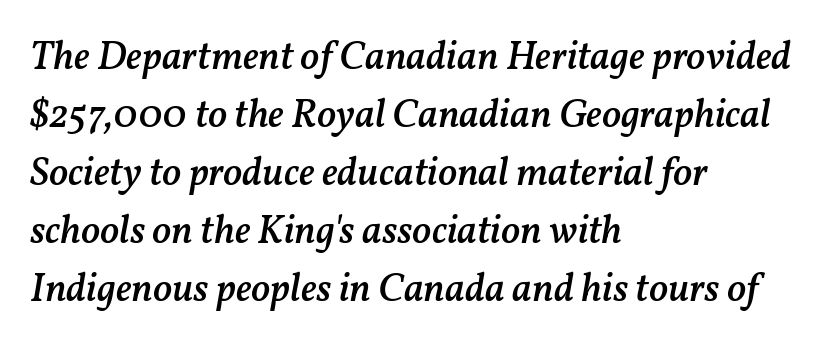
The image shows 40 px semibold type, italic (leaning right); set left-aligned, normal line spacing (1.45x), normal letter spacing, not underlined; medium stroke contrast and a medium x-height.
